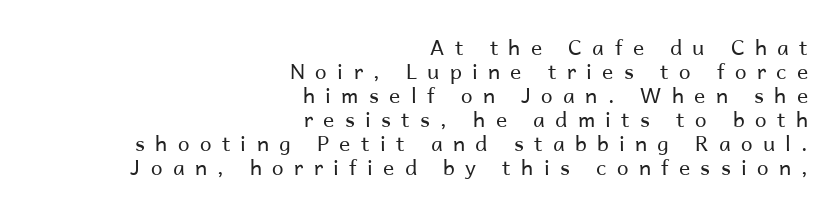
Q: Is the text bold? A: No.
Q: Is the text italic (slanted)? A: No, it is upright.
Q: Is the text underlined? A: No.
Q: How is the paragraph aligned? A: Right-aligned.
Q: Is the spacing between letters normal or unusually wide? A: Unusually wide.
Q: Is the spacing between lines tight, normal or loose? A: Tight.
